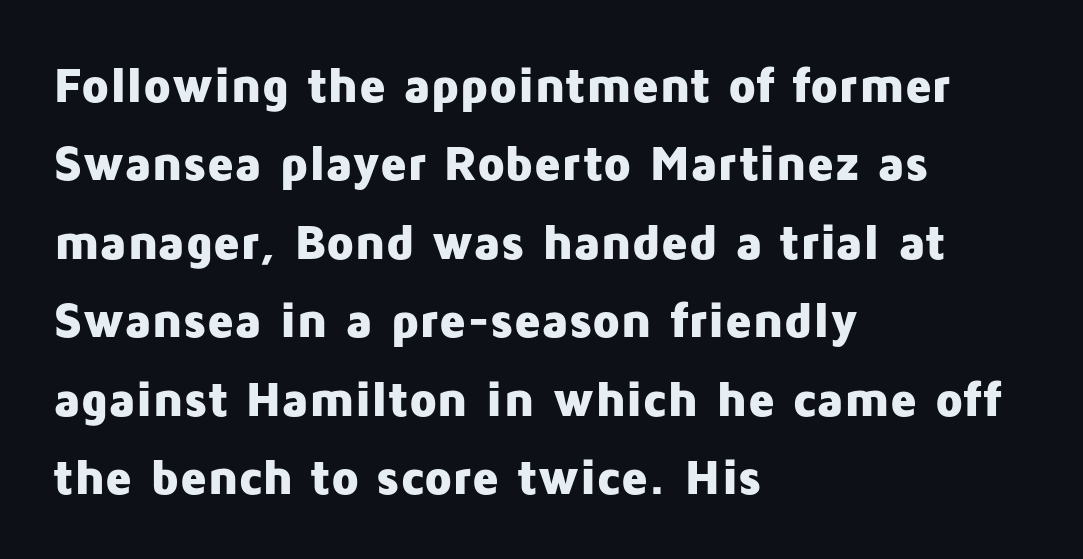
The image shows 50 px heavy sans-serif type, upright; set left-aligned, normal line spacing (1.57x), normal letter spacing, not underlined; low stroke contrast and a medium x-height.
